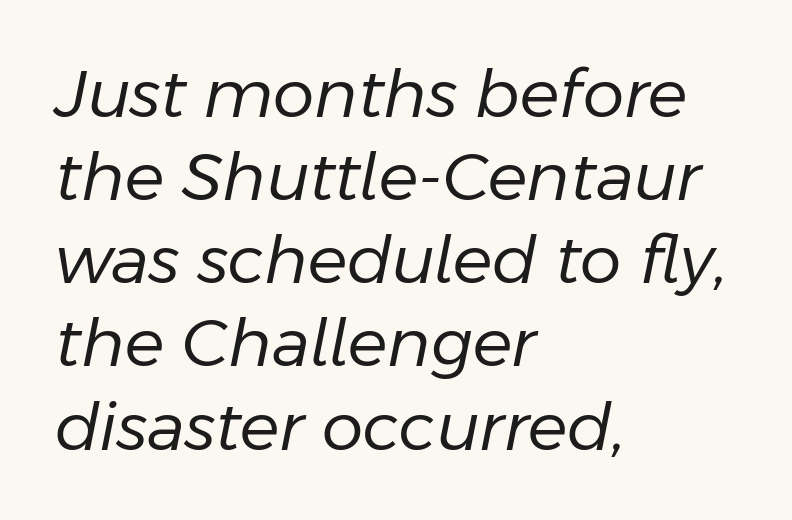
{"italic": "yes", "lean": "right", "slant_degrees": 11, "bold": "no", "weight": "regular", "width": "normal", "stroke_contrast": "low", "x_height": "medium", "monospaced": "no", "underline": "no", "align": "left", "line_spacing": "normal", "line_spacing_ratio": 1.26, "letter_spacing": "normal", "letter_spacing_em": 0.0, "glyph_px": 66}
